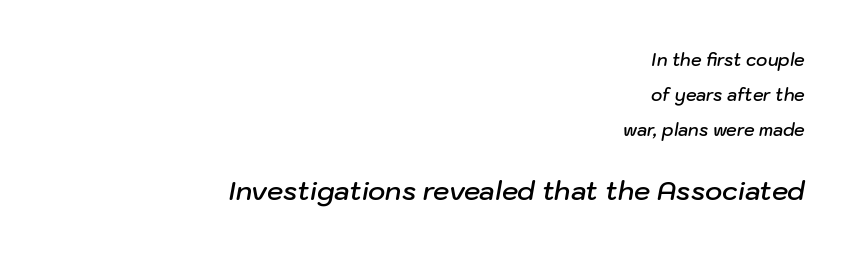
Q: Is the text bold? A: Semi-bold.
Q: Is the text italic (slanted)? A: Yes, it leans right by about 10 degrees.
Q: Is the text underlined? A: No.
Q: How is the paragraph aligned? A: Right-aligned.
Q: Is the spacing between letters normal or unusually wide? A: Normal.
Q: Is the spacing between lines tight, normal or loose? A: Loose.
Q: Which block of text is set in a larger size, the first (top) or the second (bottom)? A: The second (bottom) one.
